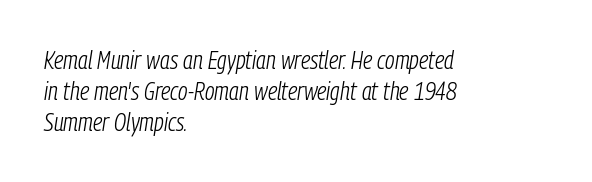
Q: Is the text bold? A: No.
Q: Is the text italic (slanted)? A: Yes, it leans right by about 9 degrees.
Q: Is the text underlined? A: No.
Q: How is the paragraph aligned? A: Left-aligned.
Q: Is the spacing between letters normal or unusually wide? A: Normal.
Q: Is the spacing between lines tight, normal or loose? A: Normal.
